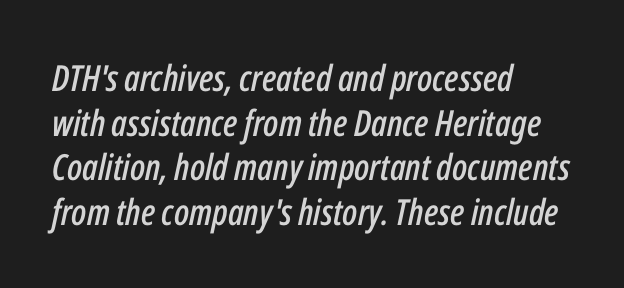
Q: Is the text italic (slanted)? A: Yes, it leans right by about 12 degrees.
Q: Is the text underlined? A: No.
Q: How is the paragraph aligned? A: Left-aligned.
Q: Is the spacing between letters normal or unusually wide? A: Normal.
Q: Width (condensed, normal, or wide)? A: Condensed.
Q: Stroke contrast? A: Low.
Q: x-height? A: Medium.
Q: Monospaced? A: No.
